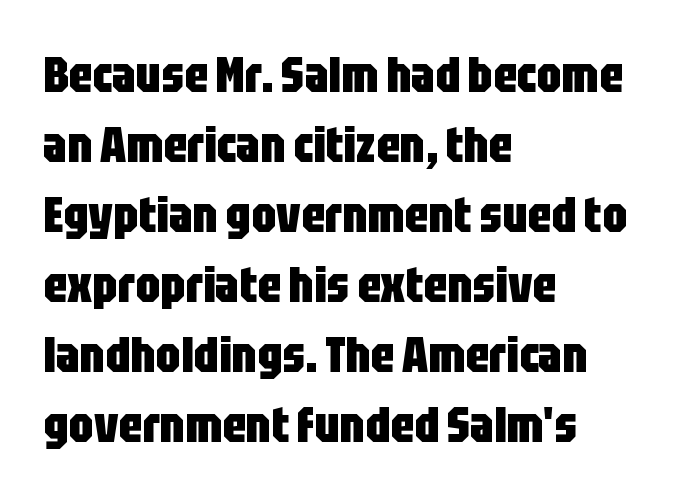
{"serif": "no", "italic": "no", "bold": "yes", "weight": "heavy", "width": "condensed", "stroke_contrast": "low", "x_height": "large", "monospaced": "no", "underline": "no", "align": "left", "line_spacing": "normal", "line_spacing_ratio": 1.43, "letter_spacing": "normal", "letter_spacing_em": 0.0, "glyph_px": 49}
